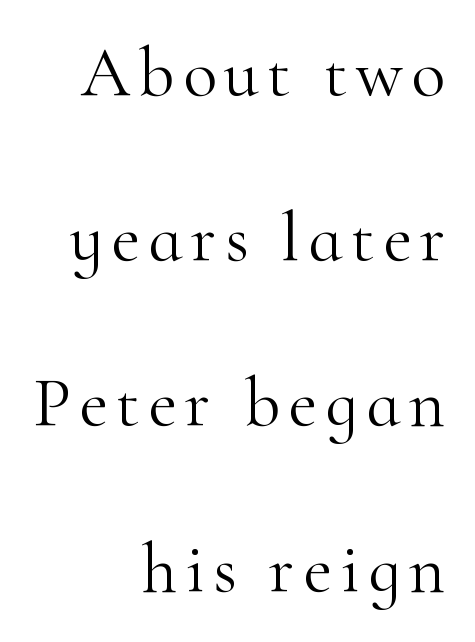
The letters advance in unequal steps, a hallmark of proportional type. The line-height multiplier appears high, well above default. What kind of face is this? One with serifs. The lines are quadded right. Clear beneath every line of the passage.
